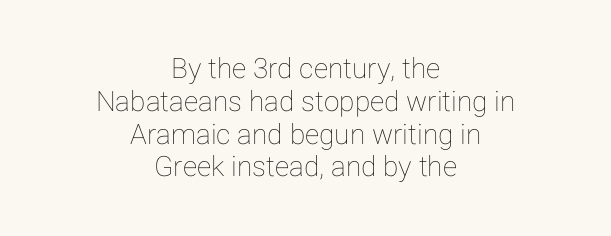
The rendering positions every line midway between the sides. Looks like regular typesetting: each glyph gets only the width it needs. The typography opts for an upright posture over an oblique one. The rendering keeps characters at their native spacing. This rendering features lettering with no underline.
